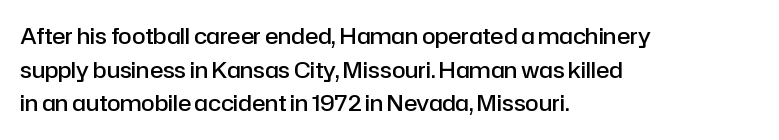
{"italic": "no", "bold": "semi", "underline": "no", "align": "left", "line_spacing": "normal", "line_spacing_ratio": 1.53, "letter_spacing": "normal", "letter_spacing_em": 0.0, "glyph_px": 22}
